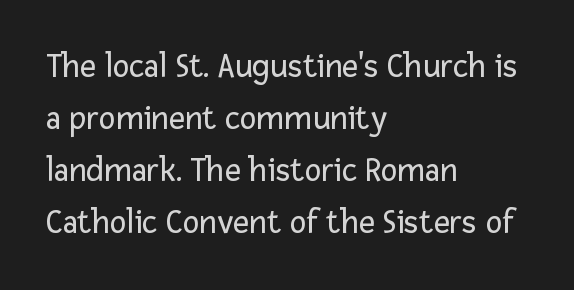
Q: Is the text bold? A: No.
Q: Is the text italic (slanted)? A: No, it is upright.
Q: Is the typeface a serif or a sans-serif typeface? A: Sans-serif.
Q: Is the text underlined? A: No.
Q: How is the paragraph aligned? A: Left-aligned.
Q: Is the spacing between letters normal or unusually wide? A: Normal.
Q: Is the spacing between lines tight, normal or loose? A: Normal.
Q: Width (condensed, normal, or wide)? A: Normal.
Q: Stroke contrast? A: Low.
Q: x-height? A: Medium.
Q: Monospaced? A: No.
